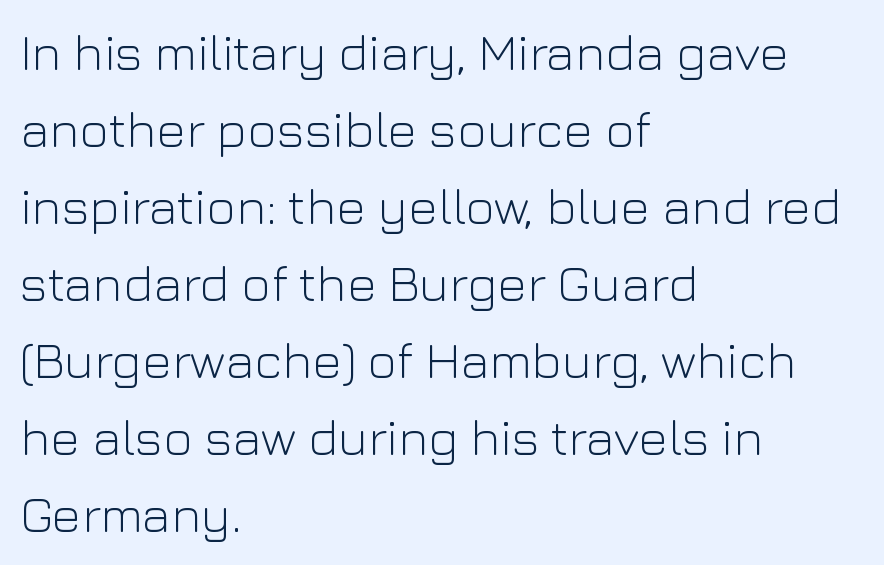
Q: Is the text bold? A: No.
Q: Is the text italic (slanted)? A: No, it is upright.
Q: Is the typeface a serif or a sans-serif typeface? A: Sans-serif.
Q: Is the text underlined? A: No.
Q: How is the paragraph aligned? A: Left-aligned.
Q: Is the spacing between letters normal or unusually wide? A: Normal.
Q: Is the spacing between lines tight, normal or loose? A: Normal.
Q: Width (condensed, normal, or wide)? A: Normal.
Q: Stroke contrast? A: Low.
Q: x-height? A: Medium.
Q: Monospaced? A: No.
